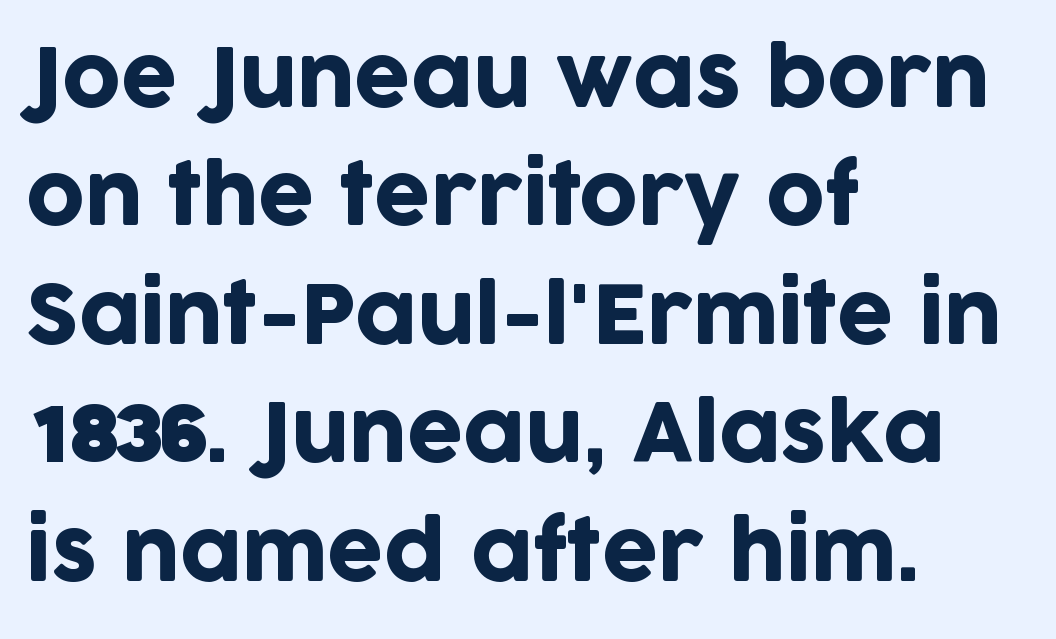
The image shows 80 px sans-serif type, upright; set left-aligned, normal line spacing (1.48x), normal letter spacing, not underlined; low stroke contrast and a large x-height.
